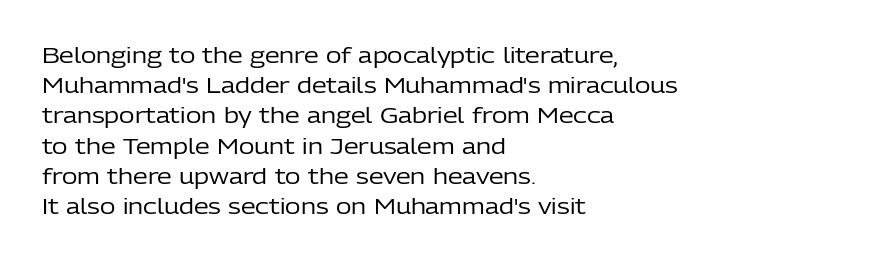
Q: Is the text bold? A: No.
Q: Is the text italic (slanted)? A: No, it is upright.
Q: Is the text underlined? A: No.
Q: How is the paragraph aligned? A: Left-aligned.
Q: Is the spacing between letters normal or unusually wide? A: Normal.
Q: Is the spacing between lines tight, normal or loose? A: Normal.
